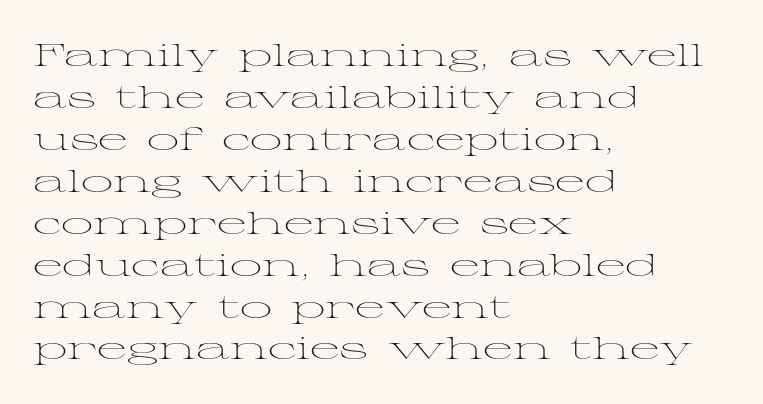
Q: Is the text bold? A: No.
Q: Is the text italic (slanted)? A: No, it is upright.
Q: Is the typeface a serif or a sans-serif typeface? A: Serif.
Q: Is the text underlined? A: No.
Q: How is the paragraph aligned? A: Left-aligned.
Q: Is the spacing between letters normal or unusually wide? A: Normal.
Q: Is the spacing between lines tight, normal or loose? A: Normal.
Q: Width (condensed, normal, or wide)? A: Wide.
Q: Stroke contrast? A: Medium.
Q: x-height? A: Medium.
Q: Monospaced? A: No.
